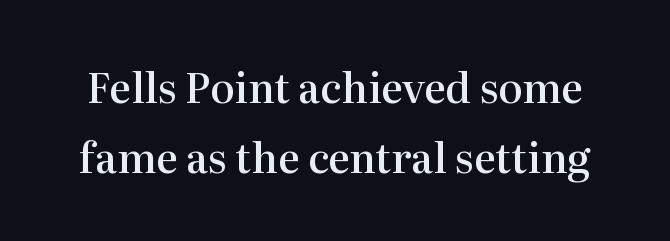
The font's upright variant was chosen for this text. This sample uses a serif face. Check the space under the baseline: it is left empty. The typesetting leans somewhat heavy: a semibold. The face used here is proportionally spaced, like ordinary book or web type. Does extra space separate the letters? No, they use regular spacing.
